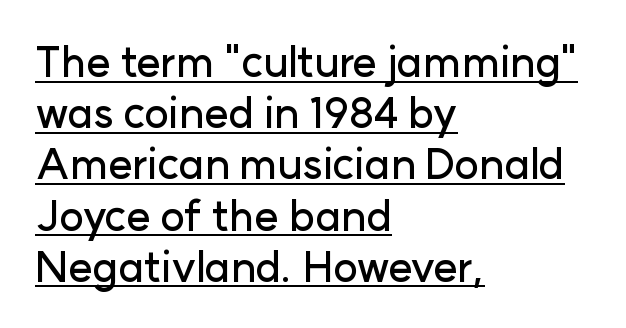
The image shows 42 px sans-serif type, upright; set left-aligned, line spacing 1.22x, normal letter spacing, underlined; low stroke contrast and a medium x-height.
